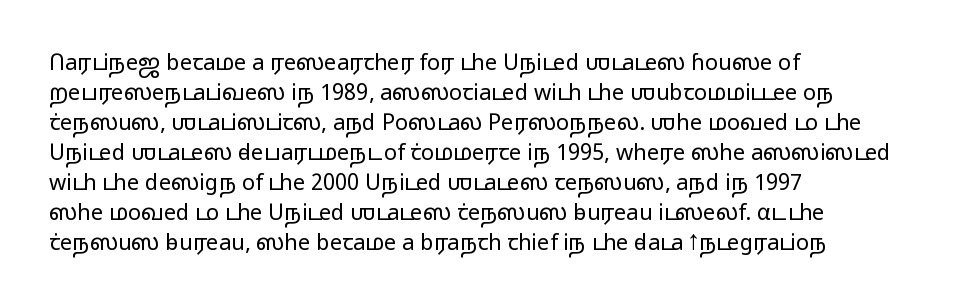
{"italic": "no", "bold": "no", "underline": "no", "align": "left", "line_spacing": "normal", "line_spacing_ratio": 1.36, "letter_spacing": "normal", "letter_spacing_em": 0.0, "glyph_px": 22}
